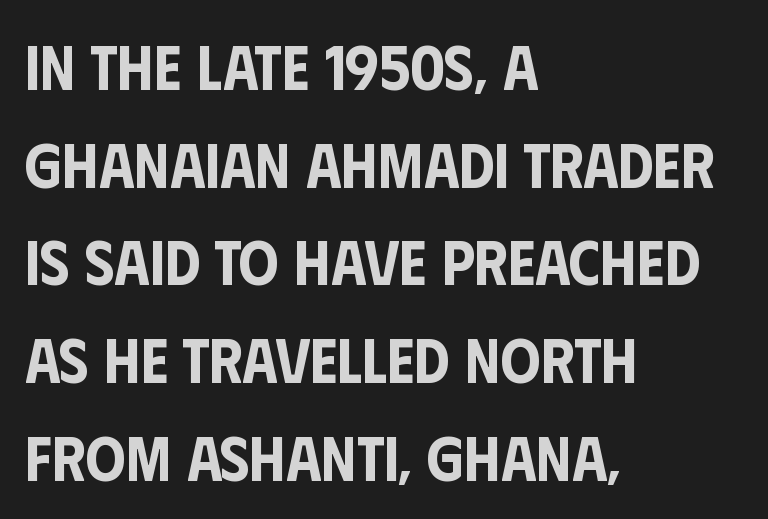
Students, note that the glyphs here touch the page at normal intervals. One glance says typical: line gaps are just what's usual. The lettering stays uniformly vertical, giving the passage a roman look. In CSS terms this would be text-align: left.
